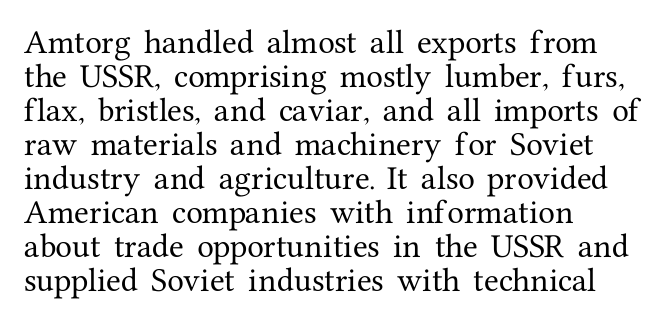
Q: Is the text italic (slanted)? A: No, it is upright.
Q: Is the text underlined? A: No.
Q: How is the paragraph aligned? A: Left-aligned.
Q: Is the spacing between letters normal or unusually wide? A: Normal.
Q: Is the spacing between lines tight, normal or loose? A: Normal.
